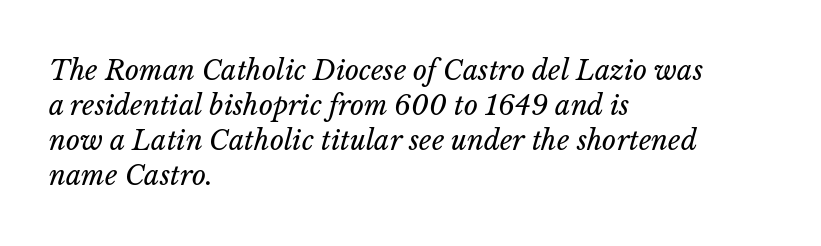
{"italic": "yes", "lean": "right", "slant_degrees": 14, "bold": "no", "underline": "no", "align": "left", "line_spacing": "normal", "line_spacing_ratio": 1.3, "letter_spacing": "normal", "letter_spacing_em": 0.0, "glyph_px": 27}
